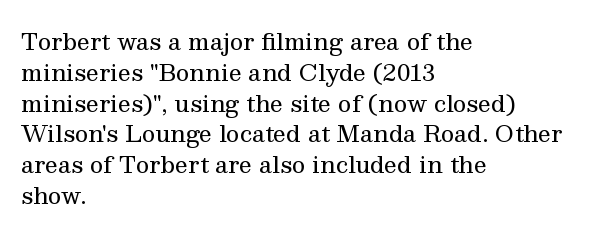
Descenders are the only things crossing below the line. The font sits on the lighter half of the weight spectrum, regular included. Does the copy run flush right? No — it runs flush left. Vertically, the passage feels balanced, rows spaced as you'd expect.
